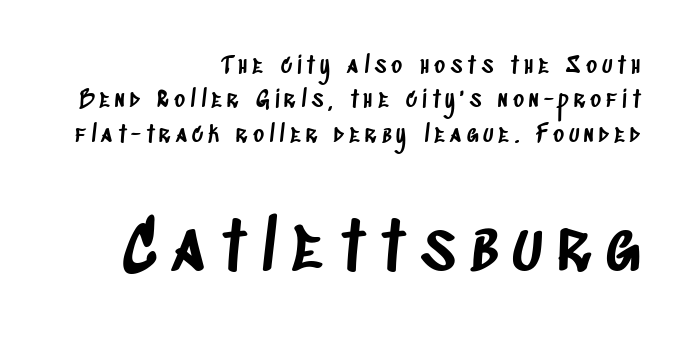
{"serif": "no", "width": "condensed", "stroke_contrast": "low", "x_height": "large", "monospaced": "no", "underline": "no", "align": "right", "line_spacing": "normal", "line_spacing_ratio": 1.49, "letter_spacing": "wide", "letter_spacing_em": 0.22, "larger_block": "second", "size_ratio": 2.96, "glyph_px": 68}
